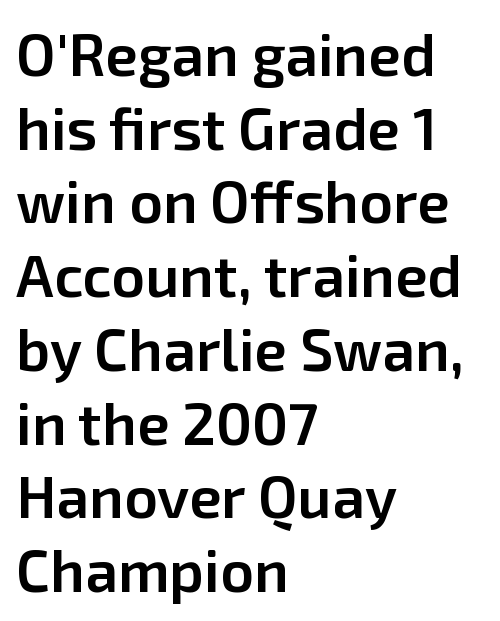
The image shows 59 px semibold sans-serif type, upright; set left-aligned, normal line spacing (1.25x), normal letter spacing, not underlined; low stroke contrast and a medium x-height.
